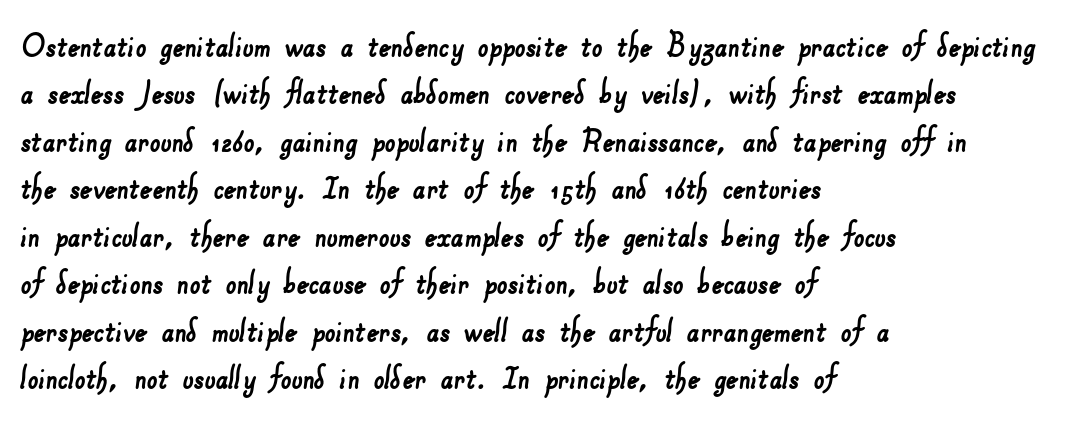
Q: Is the typeface a serif or a sans-serif typeface? A: Sans-serif.
Q: Is the text underlined? A: No.
Q: How is the paragraph aligned? A: Left-aligned.
Q: Is the spacing between letters normal or unusually wide? A: Normal.
Q: Is the spacing between lines tight, normal or loose? A: Normal.
Q: Width (condensed, normal, or wide)? A: Normal.
Q: Stroke contrast? A: Low.
Q: x-height? A: Small.
Q: Monospaced? A: No.
